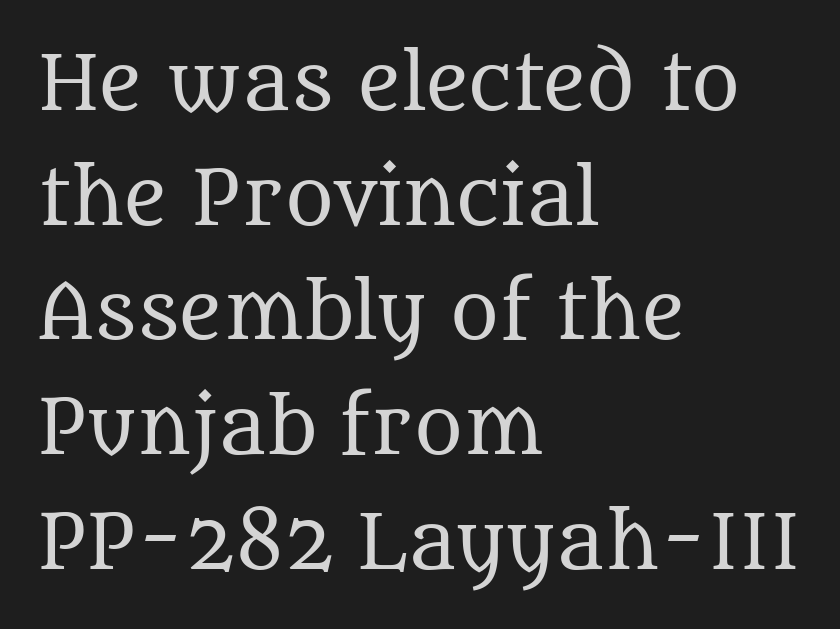
A typesetter would call this proportional, since set widths differ per character. A roman cut, with each character standing at attention. Serifs: yes, visible at the terminals of the letterforms. Descender tails drop into unmarked territory. Nothing unusual about the tracking: characters are spaced as the font intends. The lines sit at an ordinary, default distance from one another.
